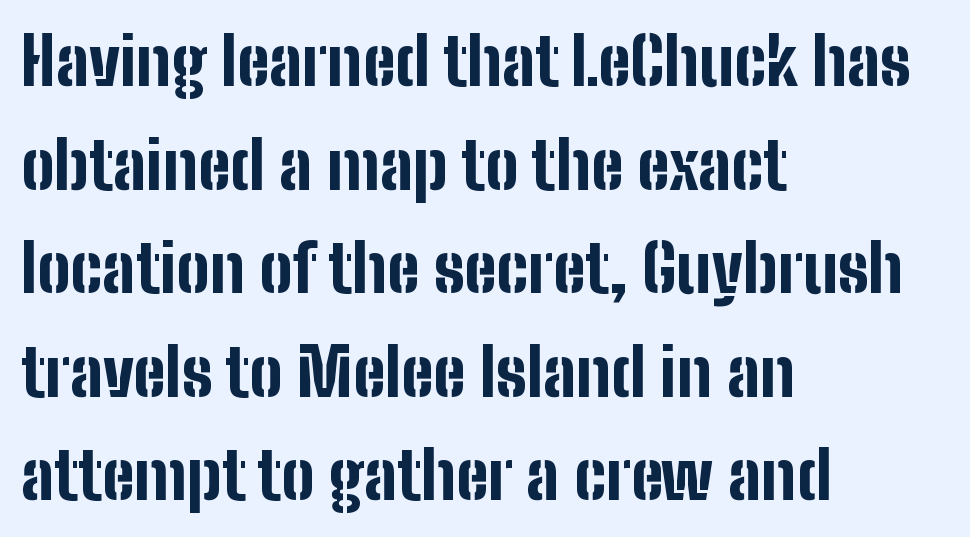
Q: Is the text bold? A: Yes.
Q: Is the text italic (slanted)? A: No, it is upright.
Q: Is the typeface a serif or a sans-serif typeface? A: Sans-serif.
Q: Is the text underlined? A: No.
Q: How is the paragraph aligned? A: Left-aligned.
Q: Is the spacing between letters normal or unusually wide? A: Normal.
Q: Is the spacing between lines tight, normal or loose? A: Normal.
Q: Width (condensed, normal, or wide)? A: Condensed.
Q: Stroke contrast? A: Low.
Q: x-height? A: Medium.
Q: Monospaced? A: No.
